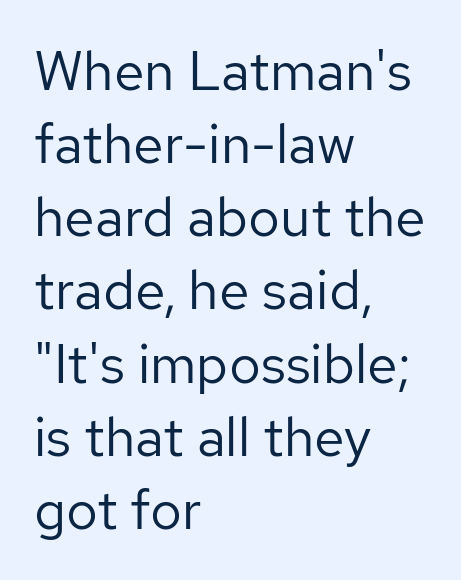
The image shows 55 px regular-weight sans-serif type, upright; set left-aligned, normal line spacing (1.33x), normal letter spacing, not underlined; low stroke contrast and a medium x-height.
